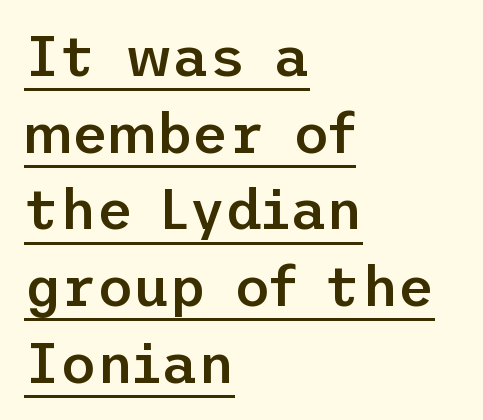
{"serif": "no", "italic": "no", "bold": "semi", "weight": "semibold", "width": "normal", "stroke_contrast": "low", "x_height": "medium", "underline": "yes", "align": "left", "line_spacing": "normal", "line_spacing_ratio": 1.37, "letter_spacing": "normal", "letter_spacing_em": 0.0, "glyph_px": 56}
